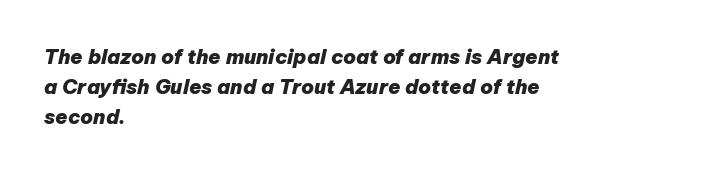
Q: Is the text bold? A: Yes.
Q: Is the text italic (slanted)? A: Yes, it leans right by about 12 degrees.
Q: Is the text underlined? A: No.
Q: How is the paragraph aligned? A: Left-aligned.
Q: Is the spacing between letters normal or unusually wide? A: Normal.
Q: Is the spacing between lines tight, normal or loose? A: Normal.
